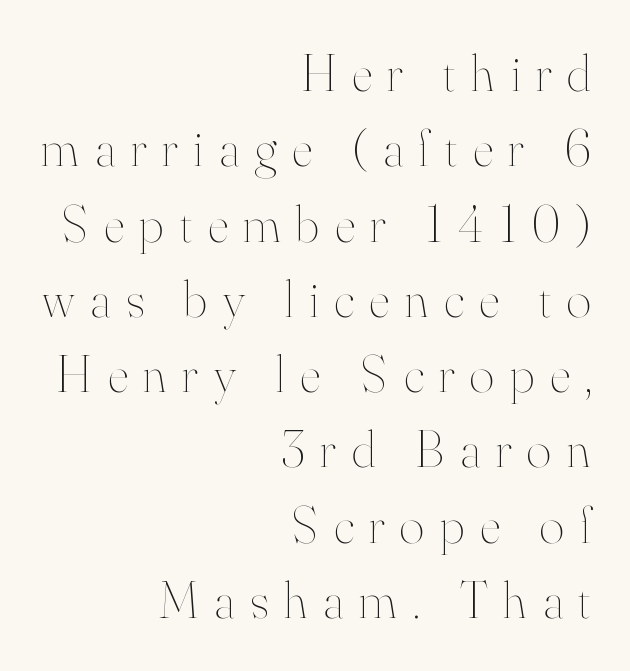
{"italic": "no", "bold": "no", "weight": "thin", "width": "normal", "stroke_contrast": "high", "x_height": "small", "monospaced": "no", "underline": "no", "align": "right", "line_spacing": "normal", "line_spacing_ratio": 1.42, "letter_spacing": "wide", "letter_spacing_em": 0.29, "glyph_px": 53}
